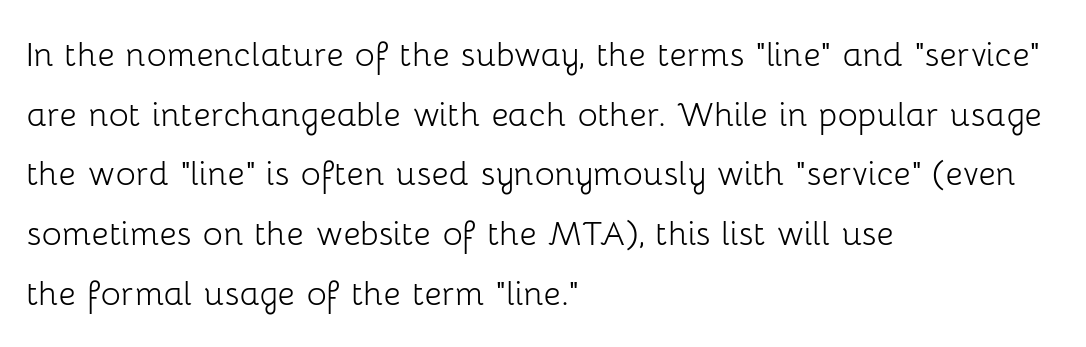
The image shows 42 px light sans-serif type, upright; set left-aligned, normal line spacing (1.42x), normal letter spacing, not underlined; low stroke contrast and a medium x-height.
